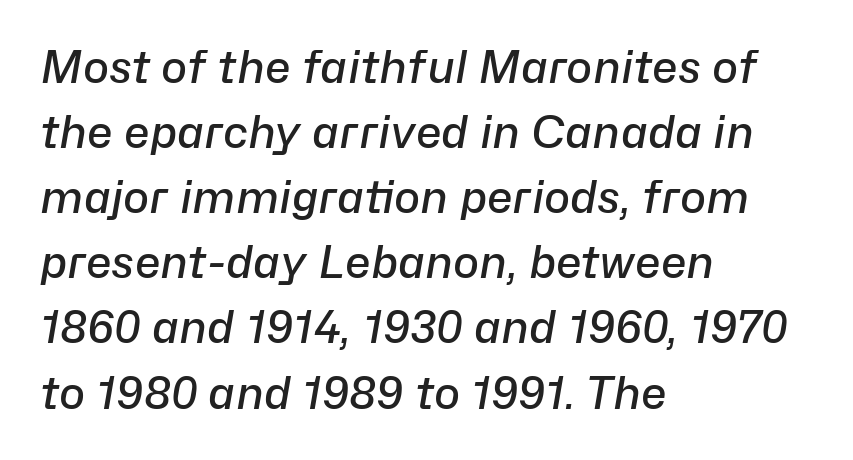
The image shows 44 px semibold type, italic (leaning right); set left-aligned, normal line spacing (1.48x), normal letter spacing, not underlined; low stroke contrast and a medium x-height.
